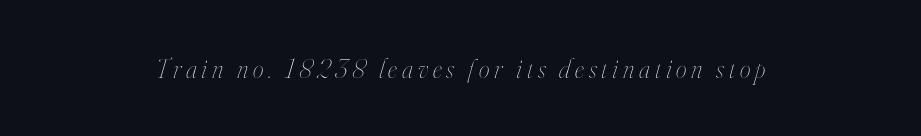
The image shows 27 px text type, italic (leaning right); set centered, not underlined.
